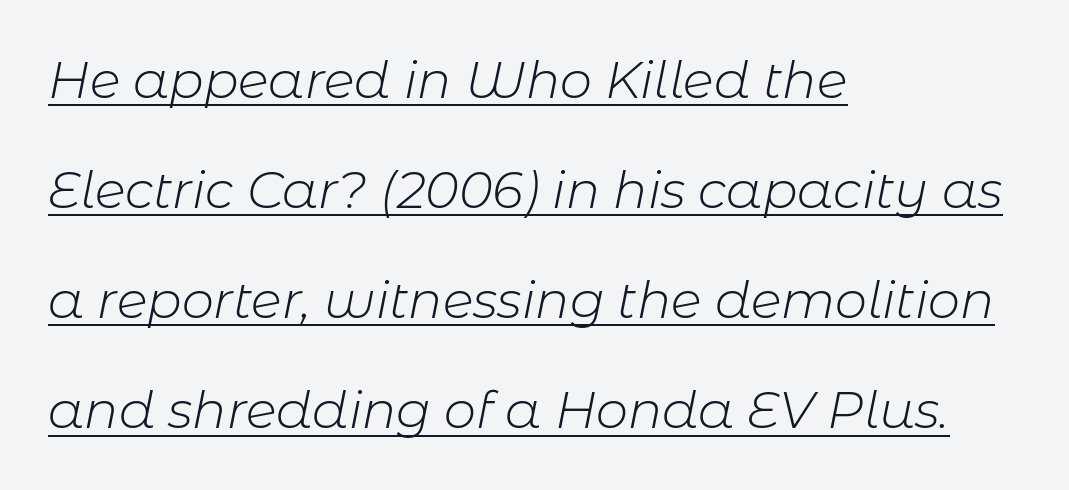
The image shows 51 px light type, italic (leaning right); set left-aligned, loose line spacing (2.16x), normal letter spacing, underlined; low stroke contrast and a medium x-height.
